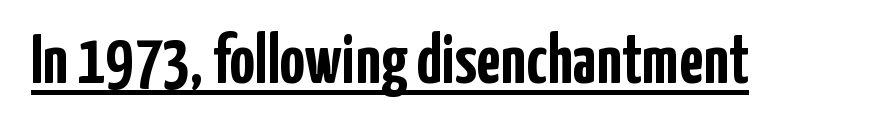
Q: Is the text bold? A: Yes.
Q: Is the text italic (slanted)? A: No, it is upright.
Q: Is the typeface a serif or a sans-serif typeface? A: Sans-serif.
Q: Is the text underlined? A: Yes.
Q: Is the spacing between letters normal or unusually wide? A: Normal.
Q: Width (condensed, normal, or wide)? A: Condensed.
Q: Stroke contrast? A: Low.
Q: x-height? A: Medium.
Q: Monospaced? A: No.
